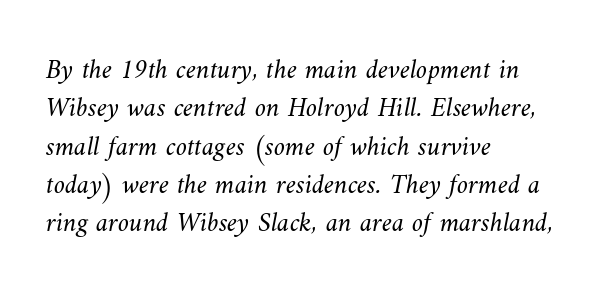
Here the designer chose a conventional face with non-uniform glyph widths. A normal amount of white space separates one row of letters from the next. Caption: face not bold, strokes unweighted. In CSS terms this would be text-align: left.
